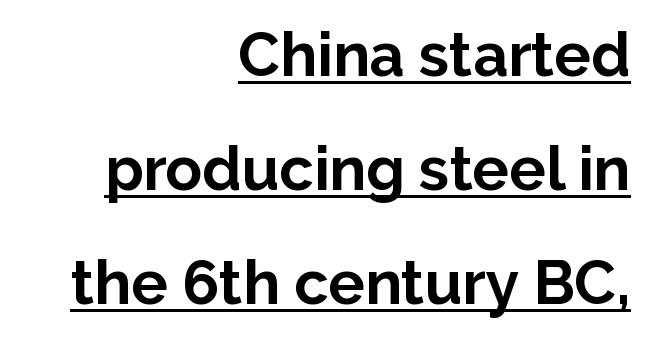
{"serif": "no", "italic": "no", "bold": "yes", "weight": "bold", "width": "normal", "stroke_contrast": "low", "x_height": "medium", "monospaced": "no", "underline": "yes", "align": "right", "line_spacing_ratio": 1.87, "letter_spacing": "normal", "letter_spacing_em": 0.0, "glyph_px": 61}
